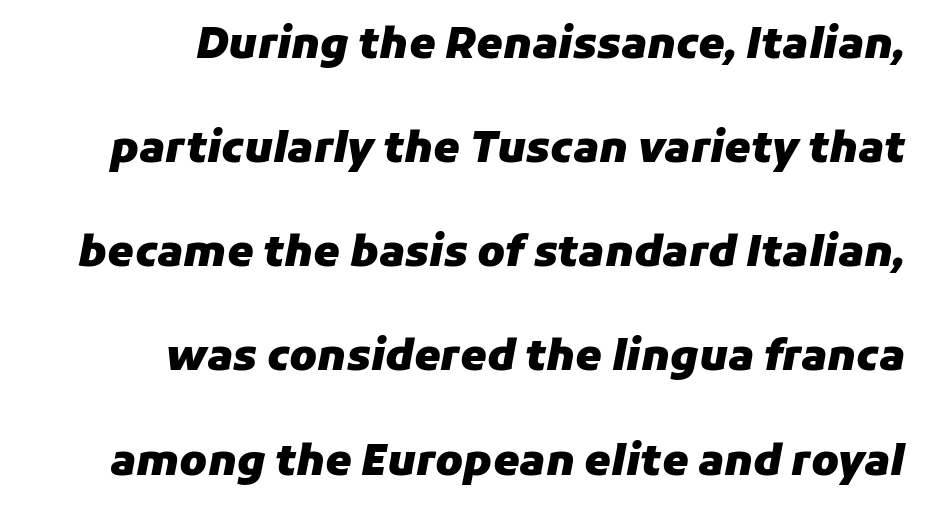
The image shows 42 px heavy type, italic (leaning right); set right-aligned, loose line spacing (2.48x), normal letter spacing, not underlined; low stroke contrast and a medium x-height.
